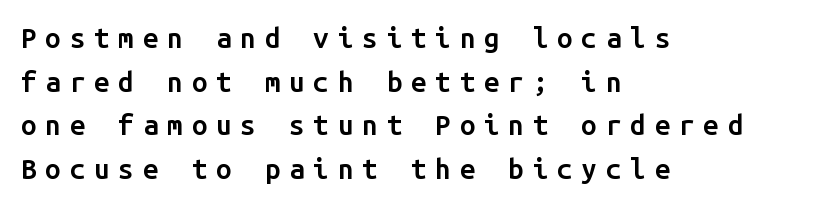
The image shows 28 px semibold sans-serif type, upright, monospaced; set left-aligned, normal line spacing (1.56x), unusually wide letter spacing (+0.31 em), not underlined; low stroke contrast and a medium x-height.
